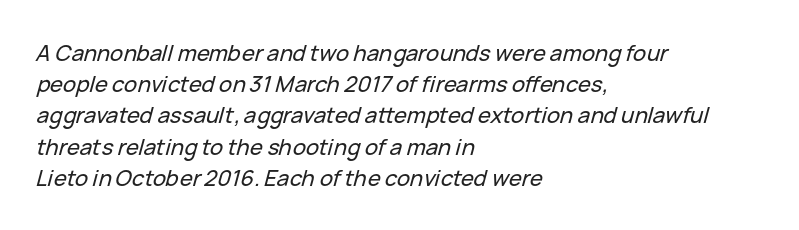
The image shows 22 px text type, italic (leaning right); set left-aligned, normal line spacing (1.42x), normal letter spacing, not underlined.
